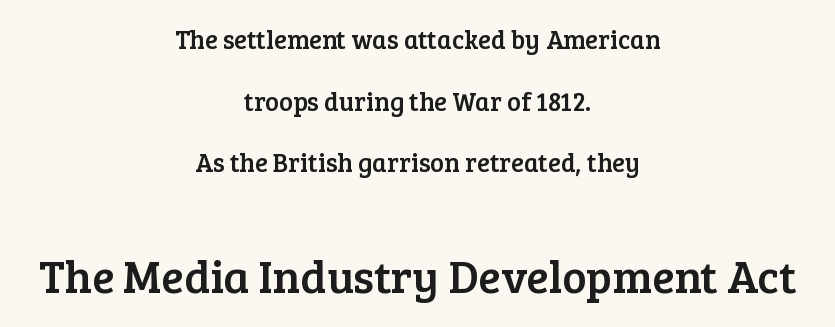
Glyph-to-glyph distance matches everyday printed text. If you squint, the bottom block still reads clearly — it's the larger of the two. Vertical strokes here are truly vertical. A student would call this center alignment; a typographer would say set centered.
